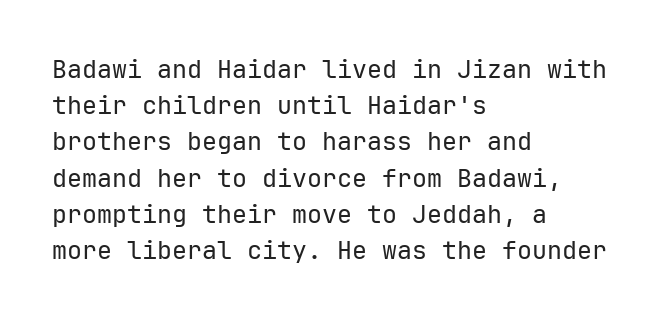
{"italic": "no", "bold": "no", "underline": "no", "align": "left", "line_spacing": "normal", "line_spacing_ratio": 1.45, "letter_spacing": "normal", "letter_spacing_em": 0.0, "glyph_px": 25}
